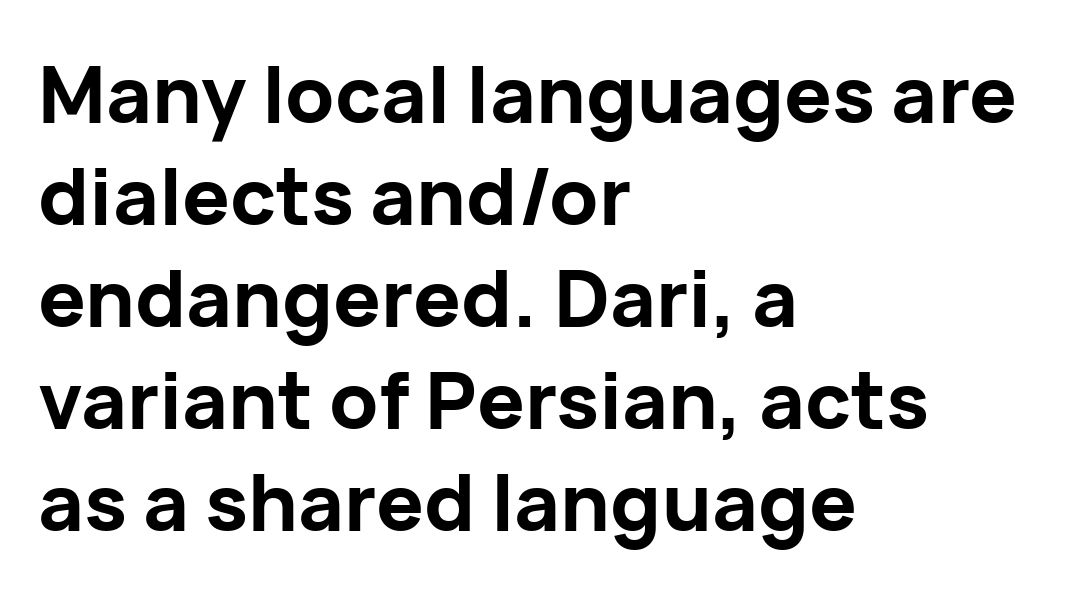
{"serif": "no", "italic": "no", "bold": "yes", "weight": "bold", "width": "normal", "stroke_contrast": "low", "x_height": "medium", "monospaced": "no", "underline": "no", "align": "left", "line_spacing": "normal", "line_spacing_ratio": 1.29, "letter_spacing": "normal", "letter_spacing_em": 0.0, "glyph_px": 79}
